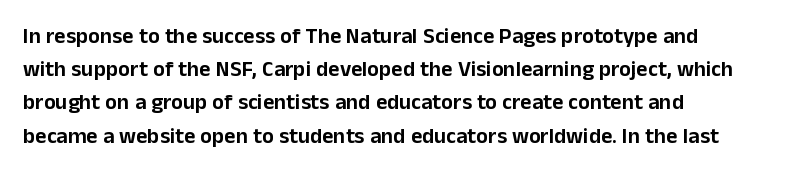
{"italic": "no", "underline": "no", "align": "left", "line_spacing": "normal", "line_spacing_ratio": 1.51, "letter_spacing": "normal", "letter_spacing_em": 0.0, "glyph_px": 22}
